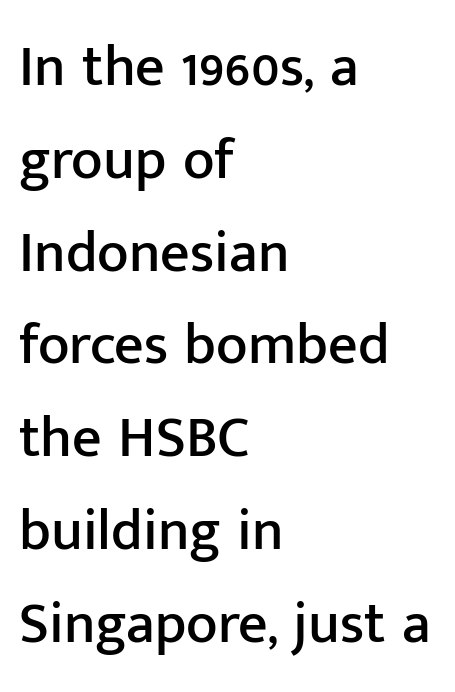
Q: Is the text italic (slanted)? A: No, it is upright.
Q: Is the typeface a serif or a sans-serif typeface? A: Sans-serif.
Q: Is the text underlined? A: No.
Q: How is the paragraph aligned? A: Left-aligned.
Q: Is the spacing between letters normal or unusually wide? A: Normal.
Q: Is the spacing between lines tight, normal or loose? A: Normal.
Q: Width (condensed, normal, or wide)? A: Normal.
Q: Stroke contrast? A: Low.
Q: x-height? A: Medium.
Q: Monospaced? A: No.
